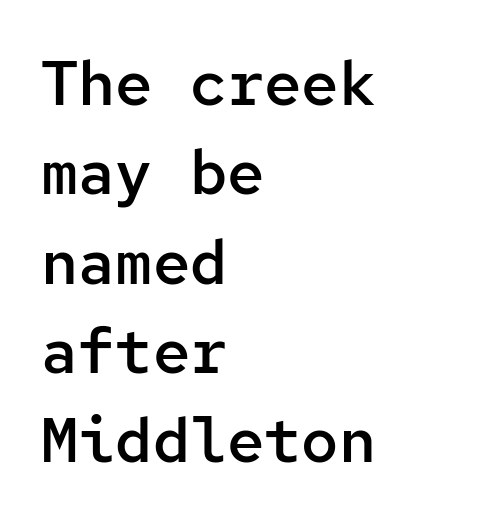
Q: Is the text bold? A: Semi-bold.
Q: Is the text italic (slanted)? A: No, it is upright.
Q: Is the typeface a serif or a sans-serif typeface? A: Sans-serif.
Q: Is the text underlined? A: No.
Q: How is the paragraph aligned? A: Left-aligned.
Q: Is the spacing between letters normal or unusually wide? A: Normal.
Q: Is the spacing between lines tight, normal or loose? A: Normal.
Q: Width (condensed, normal, or wide)? A: Normal.
Q: Stroke contrast? A: Low.
Q: x-height? A: Medium.
Q: Monospaced? A: Yes.
